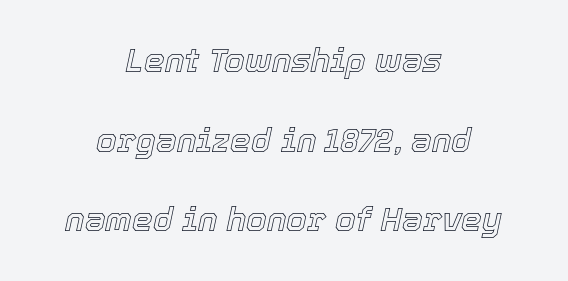
{"italic": "yes", "lean": "right", "slant_degrees": 12, "width": "normal", "x_height": "medium", "monospaced": "no", "underline": "no", "align": "center", "line_spacing": "loose", "line_spacing_ratio": 2.41, "letter_spacing": "normal", "letter_spacing_em": 0.0, "glyph_px": 33}
